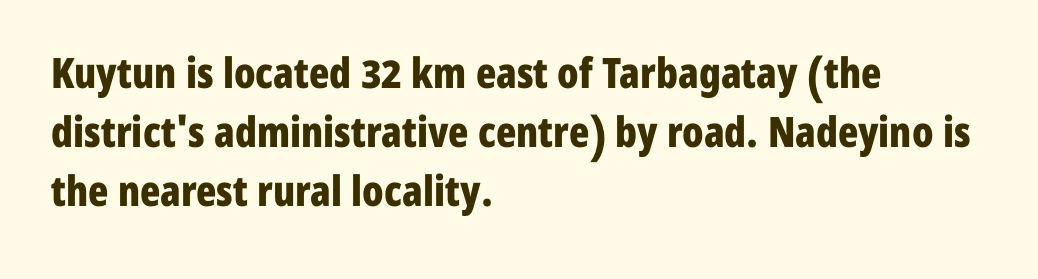
Q: Is the text bold? A: Yes.
Q: Is the text italic (slanted)? A: No, it is upright.
Q: Is the typeface a serif or a sans-serif typeface? A: Sans-serif.
Q: Is the text underlined? A: No.
Q: How is the paragraph aligned? A: Left-aligned.
Q: Is the spacing between letters normal or unusually wide? A: Normal.
Q: Is the spacing between lines tight, normal or loose? A: Normal.
Q: Width (condensed, normal, or wide)? A: Condensed.
Q: Stroke contrast? A: Low.
Q: x-height? A: Medium.
Q: Monospaced? A: No.
